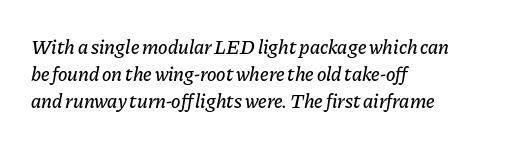
The image shows 20 px text type, italic (leaning right); set left-aligned, normal line spacing (1.35x), normal letter spacing, not underlined.
